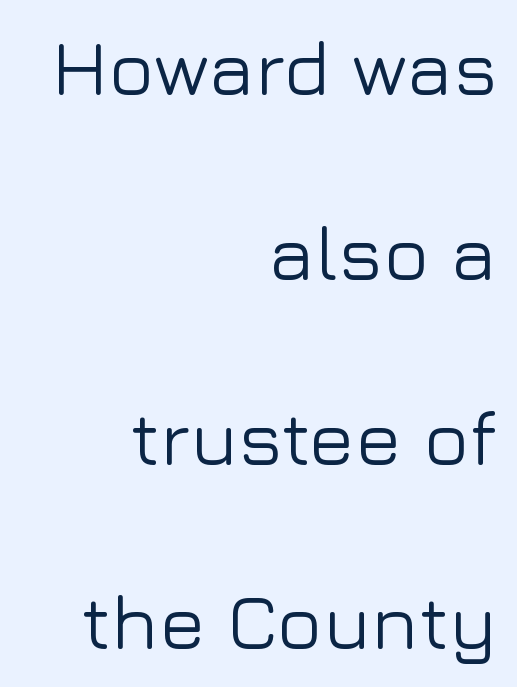
{"serif": "no", "italic": "no", "width": "normal", "stroke_contrast": "low", "x_height": "medium", "monospaced": "no", "underline": "no", "align": "right", "line_spacing": "loose", "line_spacing_ratio": 2.4, "letter_spacing": "normal", "letter_spacing_em": 0.0, "glyph_px": 77}
